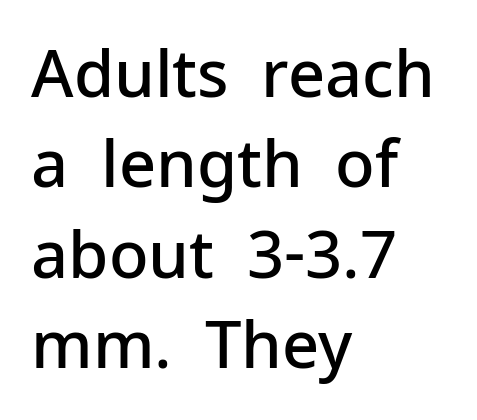
{"serif": "no", "italic": "no", "bold": "semi", "weight": "semibold", "width": "normal", "stroke_contrast": "low", "x_height": "medium", "monospaced": "no", "underline": "no", "align": "left", "line_spacing": "normal", "line_spacing_ratio": 1.39, "letter_spacing": "normal", "letter_spacing_em": 0.0, "glyph_px": 65}
